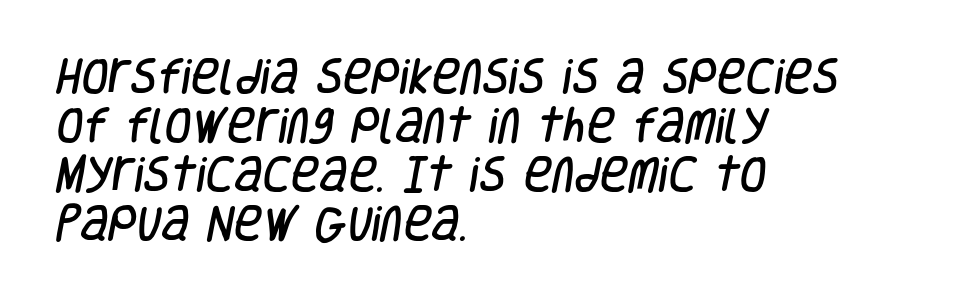
The passage shown has conventional tracking throughout. Which margin do the lines hug? The left one — the right edge is uneven. You could not count columns in this text — the font is proportionally spaced. Evenly set lines give the paragraph a standard silhouette.
